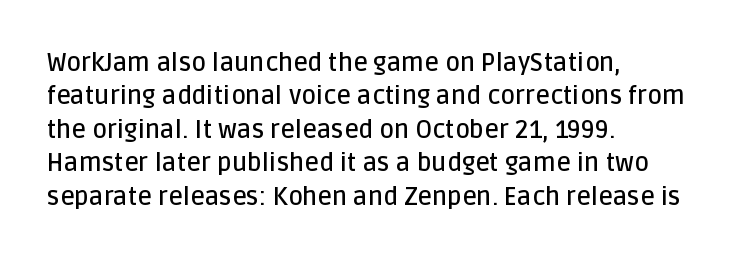
The image shows 25 px text type, upright; set left-aligned, normal line spacing (1.34x), normal letter spacing, not underlined.
